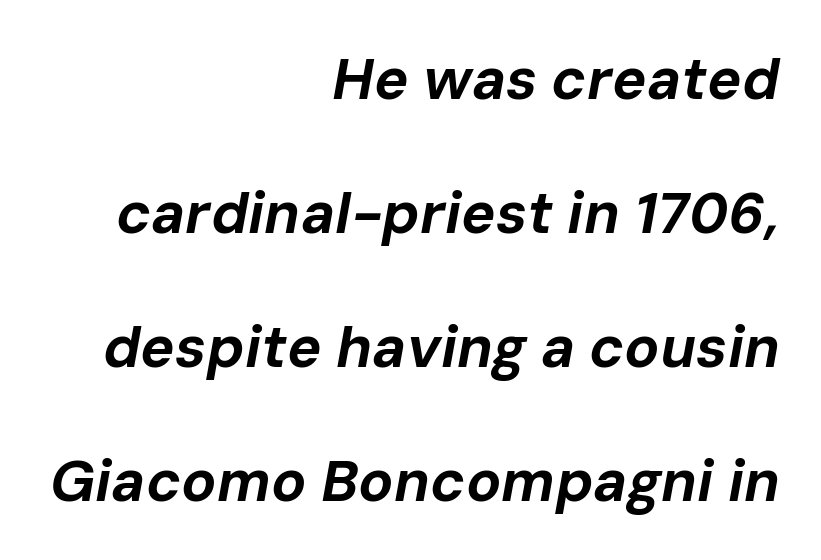
A dark, heavy texture on the line: the type is bold. Any mark beneath the type? The region is blank. The paragraph has a hard right edge and a soft left edge. Italic? Definitely — the glyphs are oblique.
